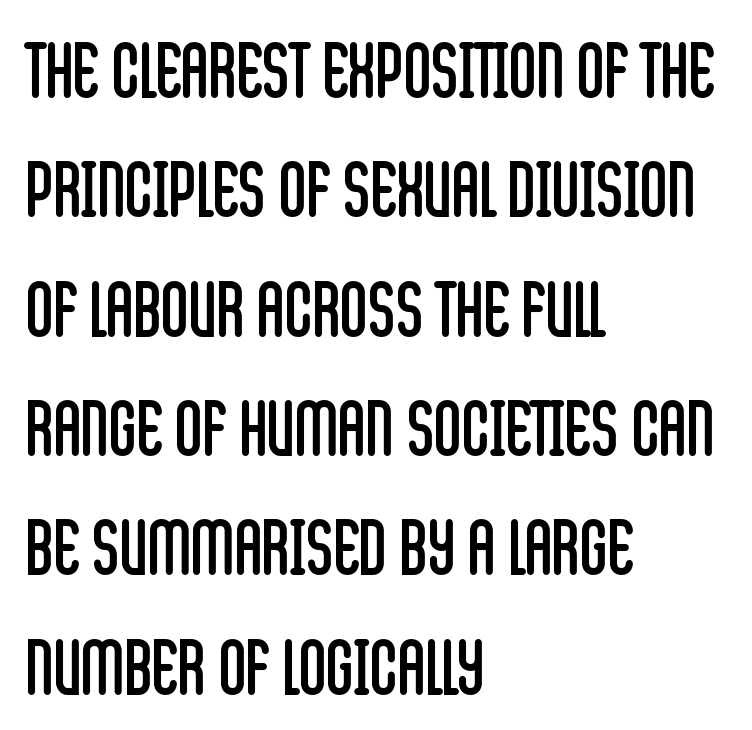
The string is rendered with underlining switched off. Typeset ragged right — the left edge is the straight one. The face used here is a sans, in the tradition of grotesques and geometrics. Posture: upright roman. No heavy texture on the line: the type isn't bold. Character widths vary here, with narrow letters taking less room than wide ones.
